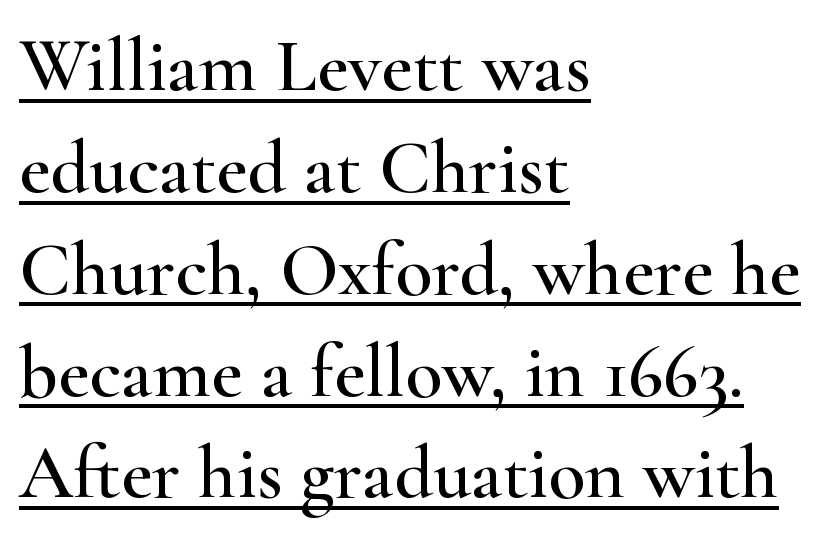
The face used here appears with an underline applied. Notice how the stems are strictly vertical — no italics here. Standard letterfit; no display-style spreading of the glyphs. Varying glyph widths throughout — classic text-font behaviour. A typesetter would label this face a serif.
